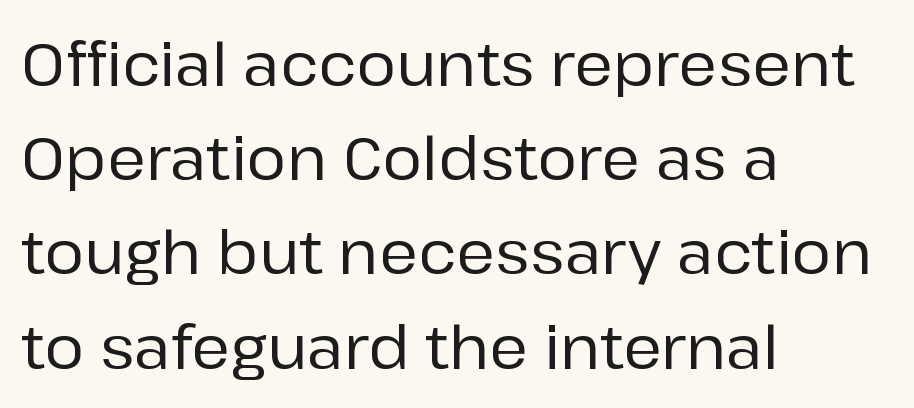
Q: Is the text italic (slanted)? A: No, it is upright.
Q: Is the typeface a serif or a sans-serif typeface? A: Sans-serif.
Q: Is the text underlined? A: No.
Q: How is the paragraph aligned? A: Left-aligned.
Q: Is the spacing between letters normal or unusually wide? A: Normal.
Q: Is the spacing between lines tight, normal or loose? A: Normal.
Q: Width (condensed, normal, or wide)? A: Normal.
Q: Stroke contrast? A: Low.
Q: x-height? A: Medium.
Q: Monospaced? A: No.
